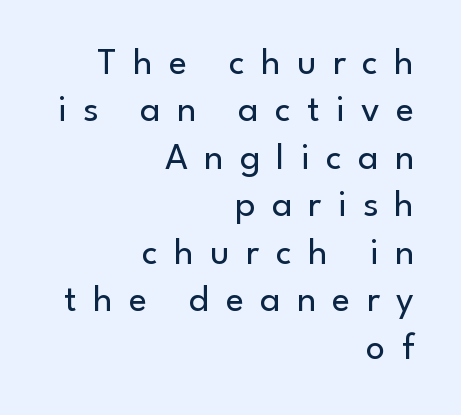
Q: Is the text bold? A: No.
Q: Is the text italic (slanted)? A: No, it is upright.
Q: Is the typeface a serif or a sans-serif typeface? A: Sans-serif.
Q: Is the text underlined? A: No.
Q: How is the paragraph aligned? A: Right-aligned.
Q: Is the spacing between letters normal or unusually wide? A: Unusually wide.
Q: Is the spacing between lines tight, normal or loose? A: Normal.
Q: Width (condensed, normal, or wide)? A: Normal.
Q: Stroke contrast? A: Low.
Q: x-height? A: Small.
Q: Monospaced? A: No.
